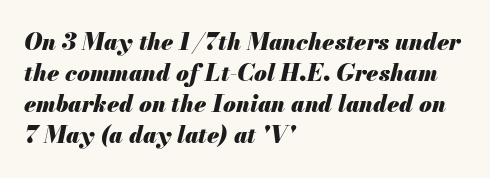
The glyphs are unaccompanied by any horizontal stroke below them. These words are printed bold, with thick strokes throughout. Rows of type keep a routine distance in the vertical direction. Leftover space on each line is placed entirely after the last word. Is the letter spacing exaggerated? No — it looks like the ordinary default.
